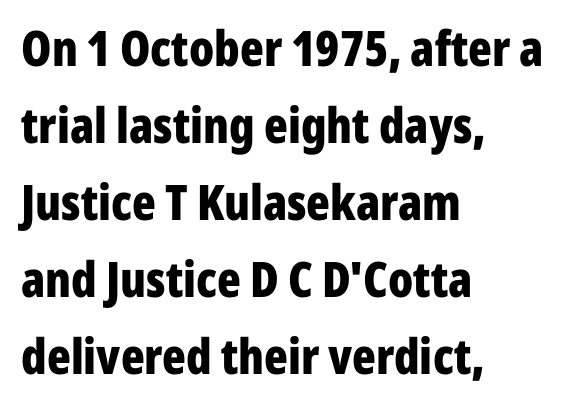
{"serif": "no", "italic": "no", "bold": "yes", "weight": "bold", "width": "condensed", "stroke_contrast": "low", "x_height": "medium", "monospaced": "no", "underline": "no", "align": "left", "line_spacing": "normal", "line_spacing_ratio": 1.57, "letter_spacing": "normal", "letter_spacing_em": 0.0, "glyph_px": 49}
